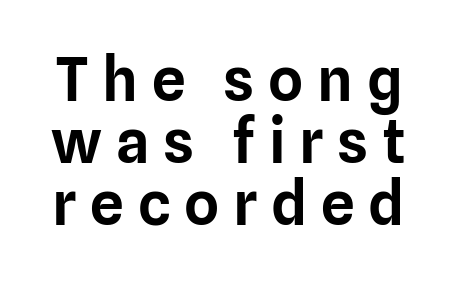
Q: Is the text italic (slanted)? A: No, it is upright.
Q: Is the typeface a serif or a sans-serif typeface? A: Sans-serif.
Q: Is the text underlined? A: No.
Q: Is the spacing between letters normal or unusually wide? A: Unusually wide.
Q: Is the spacing between lines tight, normal or loose? A: Tight.
Q: Width (condensed, normal, or wide)? A: Normal.
Q: Stroke contrast? A: Low.
Q: x-height? A: Medium.
Q: Monospaced? A: No.
